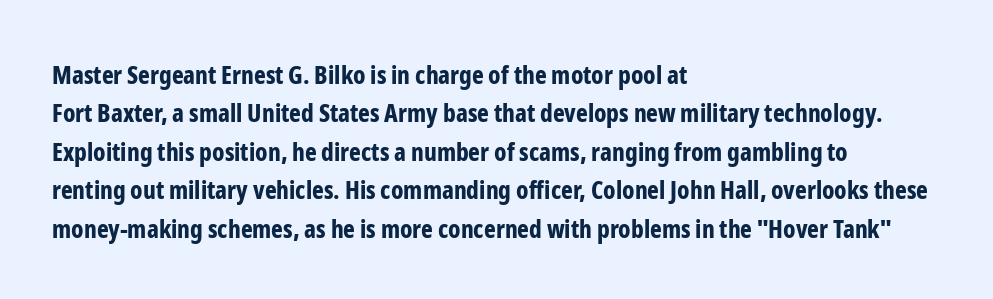
{"italic": "no", "bold": "yes", "underline": "no", "align": "left", "line_spacing": "normal", "line_spacing_ratio": 1.54, "letter_spacing": "normal", "letter_spacing_em": 0.0, "glyph_px": 25}
